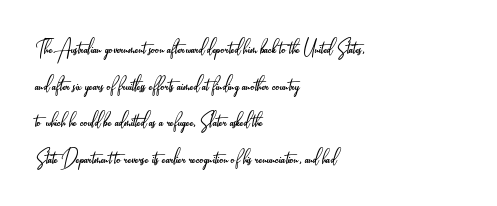
The image shows 25 px text type; set left-aligned, normal line spacing (1.47x), normal letter spacing, not underlined.
